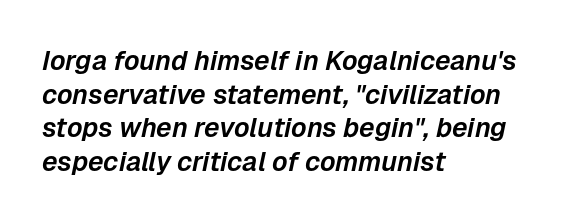
The space between consecutive lines is moderate. Is the letter spacing exaggerated? No — it looks like the ordinary default. The gap between lines stays unmarked. A typesetter would mark this as italic. The typesetter chose a ragged-right arrangement here.
